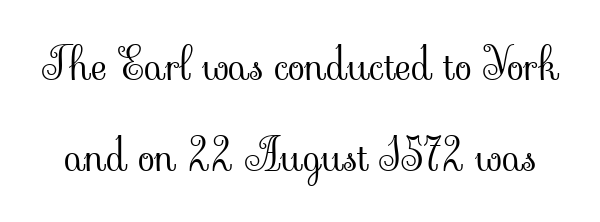
Q: Is the text bold? A: No.
Q: Is the text italic (slanted)? A: No, it is upright.
Q: Is the typeface a serif or a sans-serif typeface? A: Serif.
Q: Is the text underlined? A: No.
Q: Is the spacing between letters normal or unusually wide? A: Normal.
Q: Is the spacing between lines tight, normal or loose? A: Loose.
Q: Width (condensed, normal, or wide)? A: Normal.
Q: Stroke contrast? A: Low.
Q: x-height? A: Small.
Q: Monospaced? A: No.
